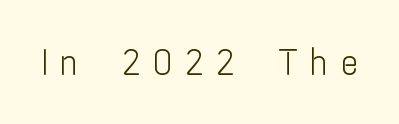
The image shows 38 px light, condensed sans-serif type, upright; set unusually wide letter spacing (+0.32 em), not underlined; low stroke contrast and a medium x-height.
